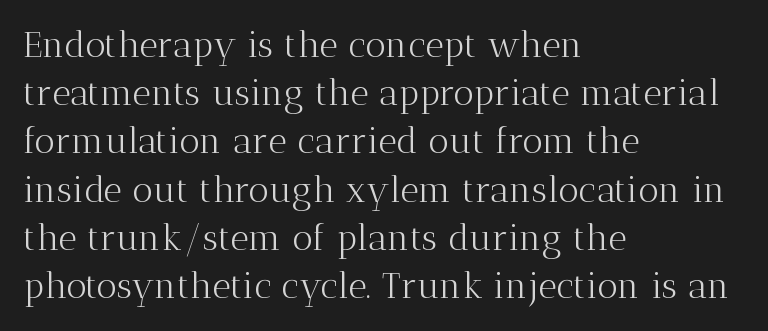
The image shows 36 px light serif type, upright; set left-aligned, normal line spacing (1.34x), normal letter spacing, not underlined; medium stroke contrast and a medium x-height.
